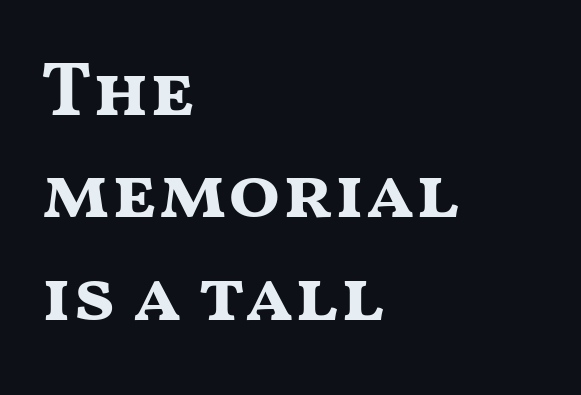
Honestly, the letter spacing is just normal — you wouldn't notice it. This is roman type, the default non-slanted kind. Emphasis by weight is at full strength: bold. Regarding serifs, this sample does without them.
